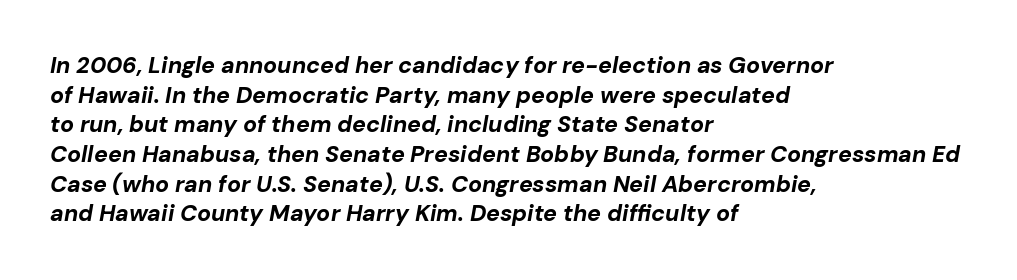
Characters are canted at an angle relative to the baseline's perpendicular. Caption: bold face, heavy strokes. The rendering uses a moderate line-height, typical for paragraphs. Compared with a centered layout, this one pins lines to the left instead. You could call the tracking neutral — neither tight nor loose. The baseline area is clear.
